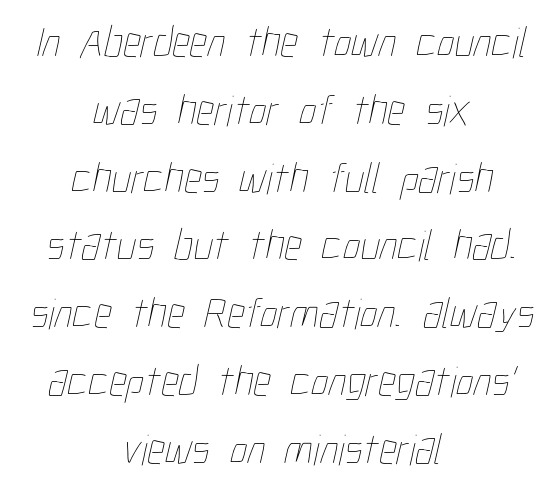
Q: Is the text bold? A: No.
Q: Is the text underlined? A: No.
Q: How is the paragraph aligned? A: Centered.
Q: Is the spacing between letters normal or unusually wide? A: Normal.
Q: Is the spacing between lines tight, normal or loose? A: Normal.
Q: Width (condensed, normal, or wide)? A: Condensed.
Q: Stroke contrast? A: Low.
Q: x-height? A: Medium.
Q: Monospaced? A: No.
